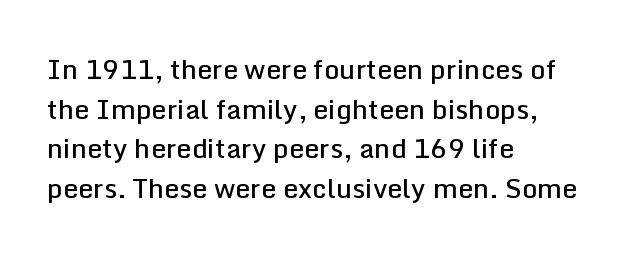
The image shows 27 px text type, upright; set left-aligned, normal line spacing (1.47x), normal letter spacing, not underlined.
